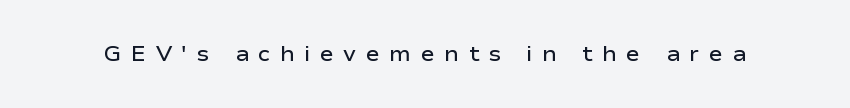
Q: Is the text bold? A: Semi-bold.
Q: Is the text italic (slanted)? A: No, it is upright.
Q: Is the text underlined? A: No.
Q: Is the spacing between letters normal or unusually wide? A: Unusually wide.
